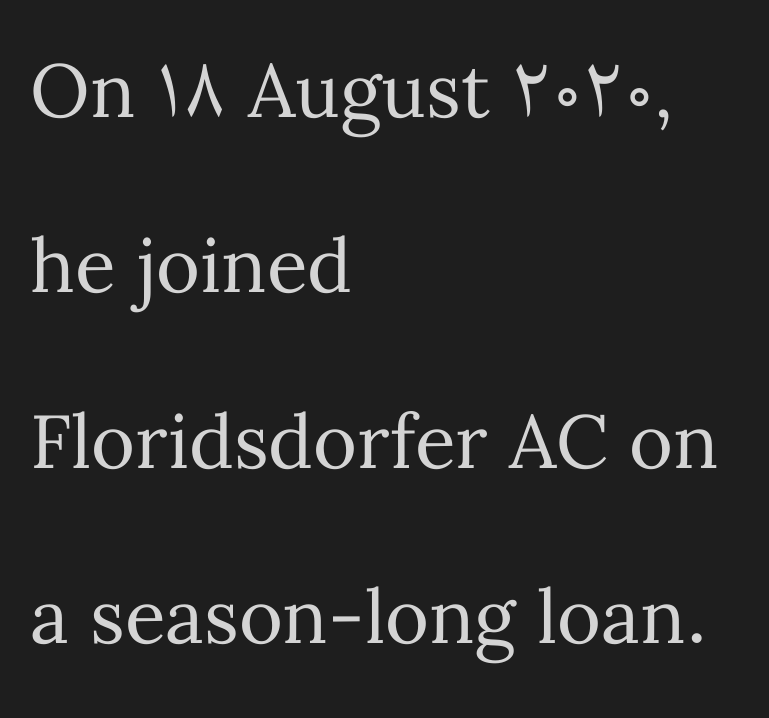
{"italic": "no", "bold": "no", "weight": "regular", "width": "normal", "stroke_contrast": "medium", "x_height": "medium", "monospaced": "no", "underline": "no", "align": "left", "line_spacing": "loose", "line_spacing_ratio": 2.34, "letter_spacing": "normal", "letter_spacing_em": 0.0, "glyph_px": 75}
